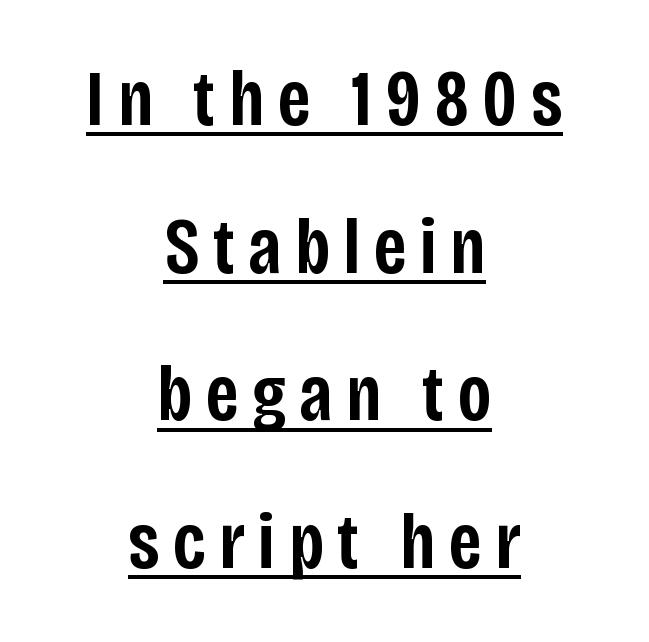
The image shows 79 px semibold, condensed sans-serif type, upright; set centered, line spacing 1.87x, underlined; low stroke contrast and a large x-height.
